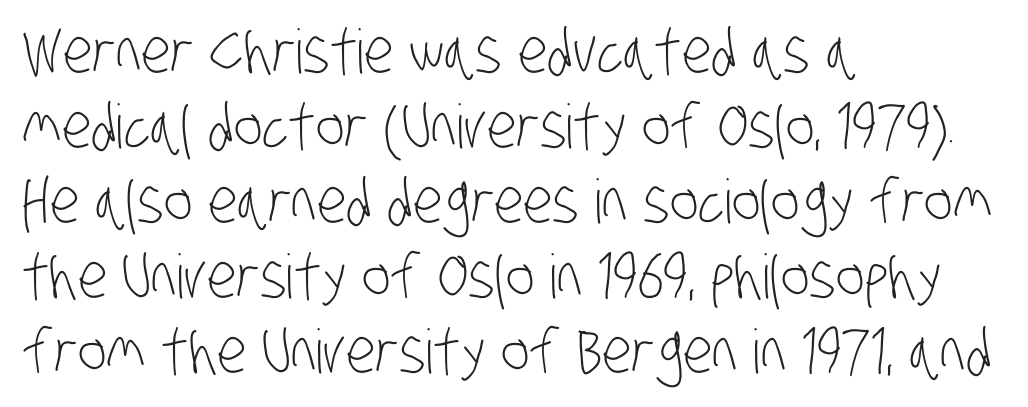
Note: no serifs on the glyphs. Tracking here is standard; glyphs follow each other at the usual distance. Words float on clear page, feet unadorned. The rendering anchors every line to the left-hand side. Each letter keeps its own natural width here, so spacing adapts to shape.
